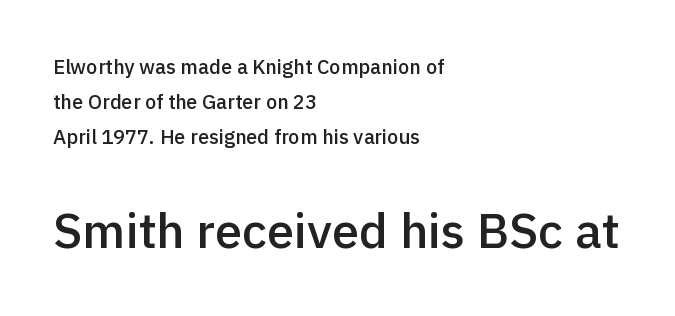
{"serif": "no", "italic": "no", "bold": "semi", "weight": "semibold", "width": "normal", "x_height": "medium", "monospaced": "no", "underline": "no", "align": "left", "line_spacing_ratio": 1.75, "letter_spacing": "normal", "letter_spacing_em": 0.0, "larger_block": "second", "size_ratio": 2.45, "glyph_px": 49}
